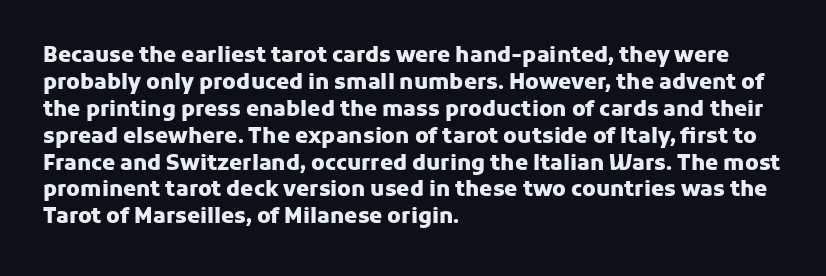
Q: Is the text bold? A: Yes.
Q: Is the text italic (slanted)? A: No, it is upright.
Q: Is the text underlined? A: No.
Q: How is the paragraph aligned? A: Left-aligned.
Q: Is the spacing between letters normal or unusually wide? A: Normal.
Q: Is the spacing between lines tight, normal or loose? A: Normal.
